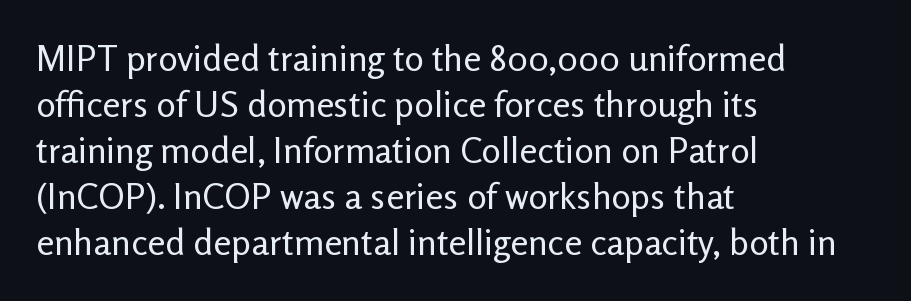
The space beneath each line is pristine and unruled. The vertical gap from one line to the next is medium. A typesetter would label this face a sans. In CSS terms this would be text-align: left. Compared with a typical body face, this is equally light or lighter still.
